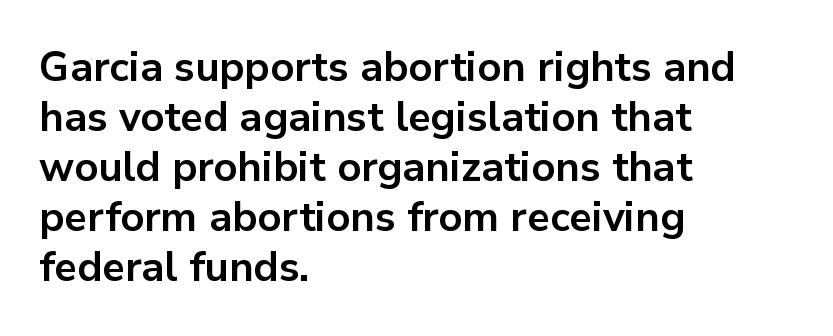
Q: Is the text bold? A: Yes.
Q: Is the text italic (slanted)? A: No, it is upright.
Q: Is the typeface a serif or a sans-serif typeface? A: Sans-serif.
Q: Is the text underlined? A: No.
Q: How is the paragraph aligned? A: Left-aligned.
Q: Is the spacing between letters normal or unusually wide? A: Normal.
Q: Width (condensed, normal, or wide)? A: Normal.
Q: Stroke contrast? A: Low.
Q: x-height? A: Medium.
Q: Monospaced? A: No.
